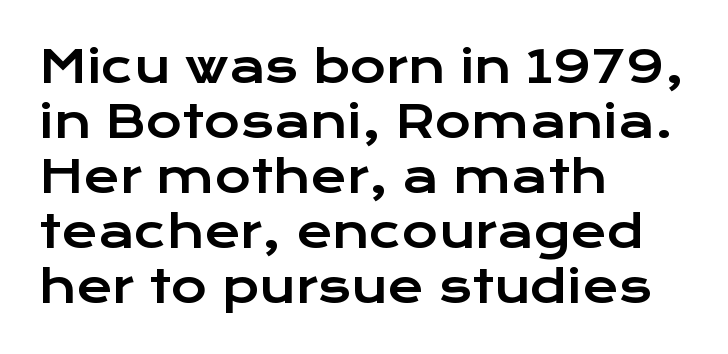
The axis of the letterforms is exactly vertical. Serifs: no, the terminals of the letterforms are clean. Anything drawn beneath the words? Only blank space. Interline gaps are of average width in this sample. The type is set solid horizontally, with unmodified tracking.
